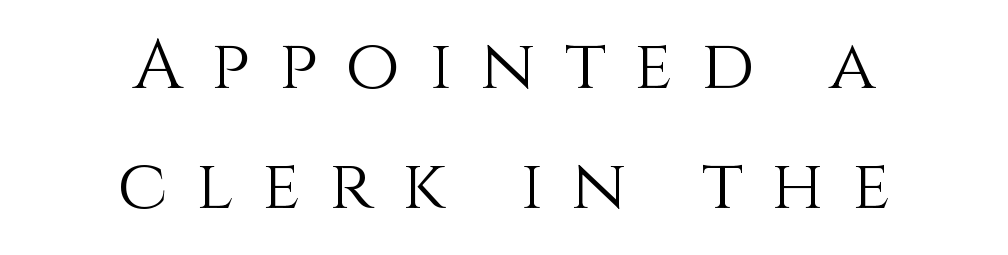
{"italic": "no", "bold": "no", "weight": "light", "width": "normal", "stroke_contrast": "medium", "x_height": "large", "monospaced": "no", "underline": "no", "align": "center", "line_spacing_ratio": 1.72, "letter_spacing": "wide", "letter_spacing_em": 0.41, "glyph_px": 70}
